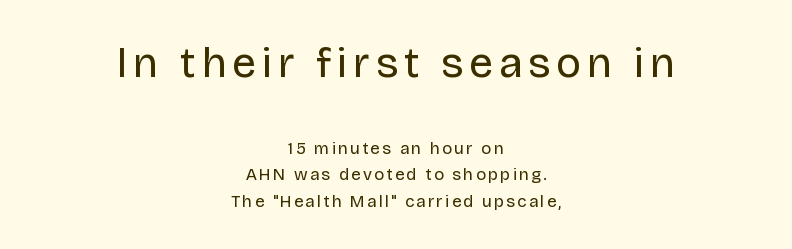
{"serif": "no", "italic": "no", "bold": "no", "weight": "regular", "width": "normal", "stroke_contrast": "low", "x_height": "large", "monospaced": "no", "underline": "no", "align": "center", "line_spacing": "normal", "line_spacing_ratio": 1.55, "larger_block": "first", "size_ratio": 2.53, "glyph_px": 43}
